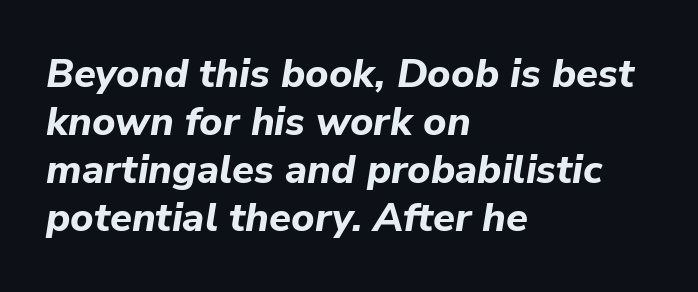
The image shows 40 px bold type, italic (leaning right); set left-aligned, line spacing 1.2x, normal letter spacing, not underlined; low stroke contrast and a medium x-height.
